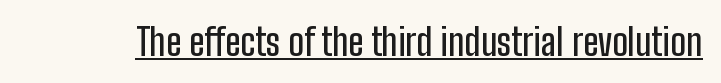
The image shows 37 px condensed sans-serif type, upright; set normal letter spacing, underlined; low stroke contrast and a medium x-height.
